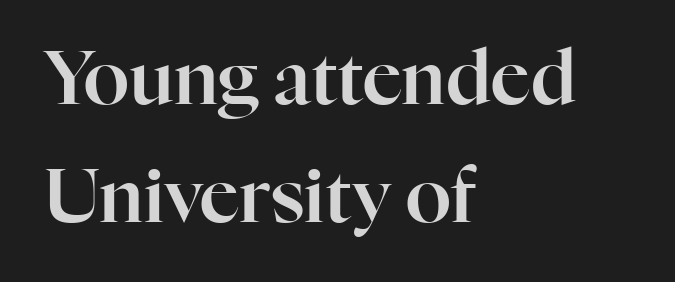
The image shows 75 px serif type, upright; set left-aligned, normal line spacing (1.58x), normal letter spacing, not underlined; high stroke contrast and a medium x-height.
